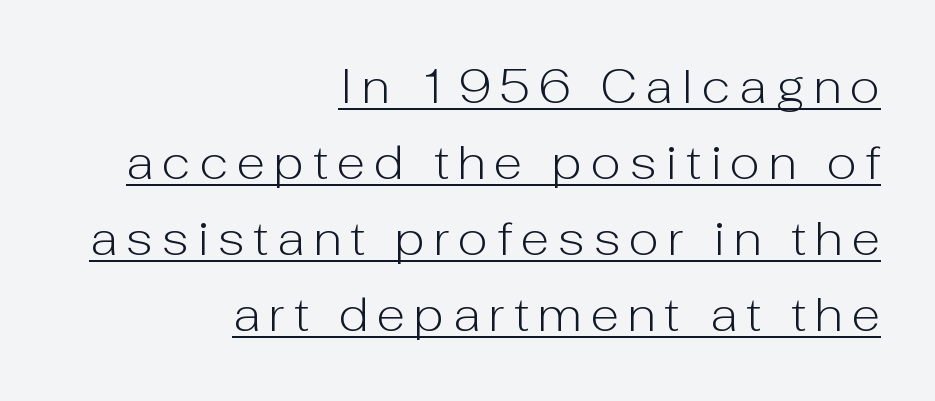
If you measured baseline to baseline, you'd find a middling distance. The font sits on the lighter half of the weight spectrum, regular included. This sample carries an underscore along the baseline area. This is sans-serif lettering, the kind often seen on screens and signage. Notice how the passage keeps a crisp vertical edge on the right only.
